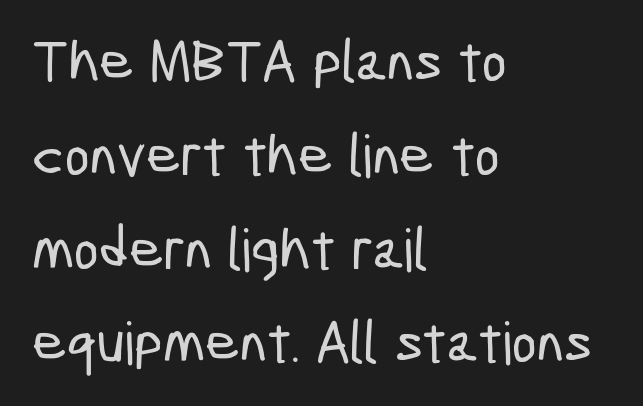
Q: Is the typeface a serif or a sans-serif typeface? A: Sans-serif.
Q: Is the text underlined? A: No.
Q: How is the paragraph aligned? A: Left-aligned.
Q: Is the spacing between letters normal or unusually wide? A: Normal.
Q: Is the spacing between lines tight, normal or loose? A: Normal.
Q: Width (condensed, normal, or wide)? A: Condensed.
Q: Stroke contrast? A: Low.
Q: x-height? A: Medium.
Q: Monospaced? A: No.
